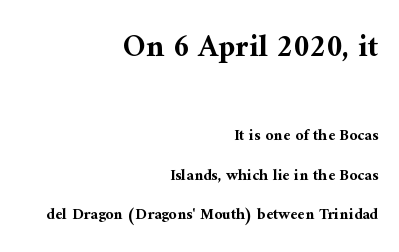
The image shows 31 px bold serif type, upright; set right-aligned, loose line spacing (2.47x), normal letter spacing, not underlined; the first (top) block is 1.94x larger; medium stroke contrast and a medium x-height.
